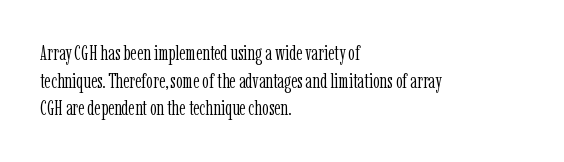
The image shows 21 px text type, upright; set left-aligned, normal line spacing (1.31x), normal letter spacing, not underlined.
